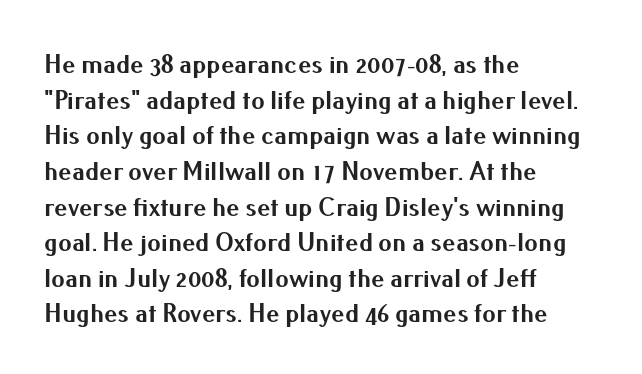
A typesetter would call this leading conventional body-copy spacing. Standard letterfit; no display-style spreading of the glyphs. The axis of the letterforms is exactly vertical. Typeset ragged right — the left edge is the straight one. Clear beneath every line of the passage. Each glyph is drawn with heavy, bold strokes.
